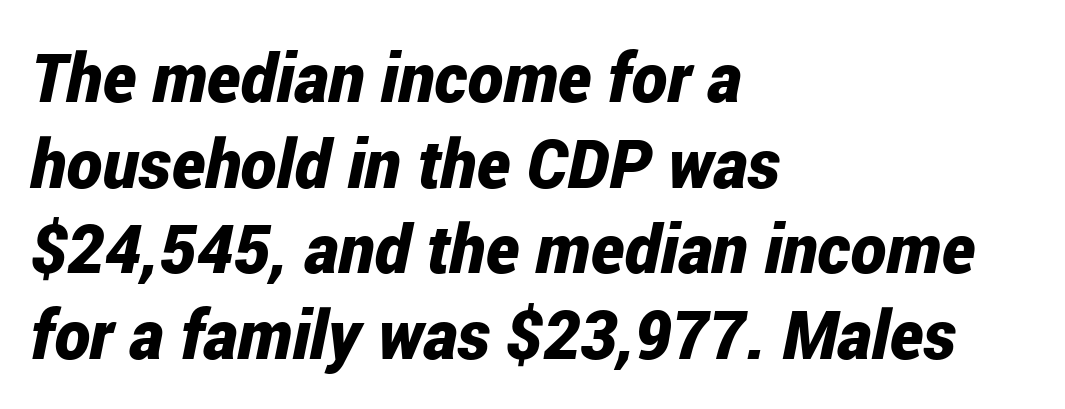
The image shows 68 px bold, condensed type, italic (leaning right); set left-aligned, normal line spacing (1.26x), normal letter spacing, not underlined; low stroke contrast and a medium x-height.
